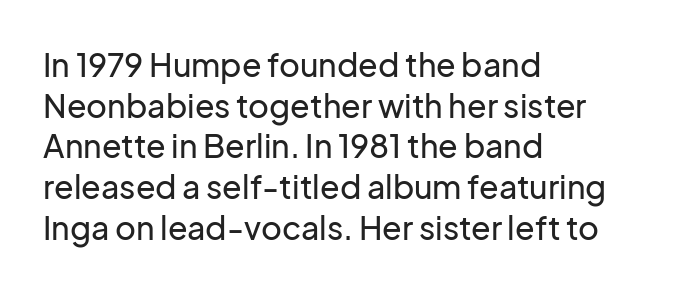
Q: Is the text italic (slanted)? A: No, it is upright.
Q: Is the typeface a serif or a sans-serif typeface? A: Sans-serif.
Q: Is the text underlined? A: No.
Q: How is the paragraph aligned? A: Left-aligned.
Q: Is the spacing between letters normal or unusually wide? A: Normal.
Q: Is the spacing between lines tight, normal or loose? A: Normal.
Q: Width (condensed, normal, or wide)? A: Normal.
Q: Stroke contrast? A: Low.
Q: x-height? A: Medium.
Q: Monospaced? A: No.
